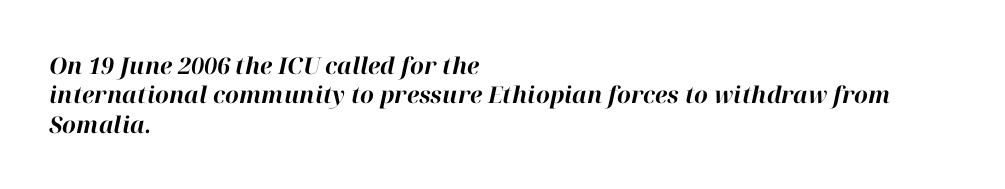
Q: Is the text bold? A: Yes.
Q: Is the text italic (slanted)? A: Yes, it leans right by about 12 degrees.
Q: Is the text underlined? A: No.
Q: How is the paragraph aligned? A: Left-aligned.
Q: Is the spacing between letters normal or unusually wide? A: Normal.
Q: Is the spacing between lines tight, normal or loose? A: Normal.
